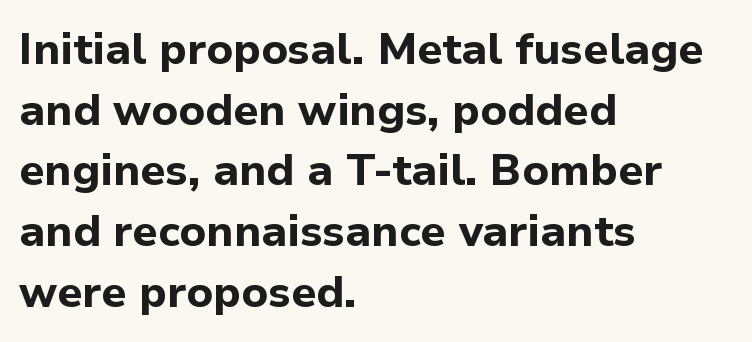
The image shows 44 px bold sans-serif type, upright; set left-aligned, normal line spacing (1.38x), normal letter spacing, not underlined; low stroke contrast and a medium x-height.
